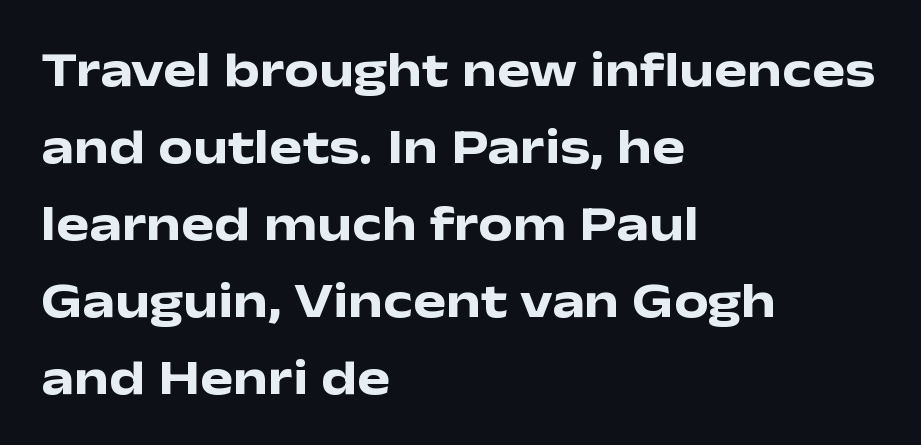
{"serif": "no", "italic": "no", "bold": "yes", "weight": "heavy", "width": "wide", "stroke_contrast": "low", "x_height": "medium", "monospaced": "no", "underline": "no", "align": "left", "line_spacing": "normal", "line_spacing_ratio": 1.57, "letter_spacing": "normal", "letter_spacing_em": 0.0, "glyph_px": 49}
